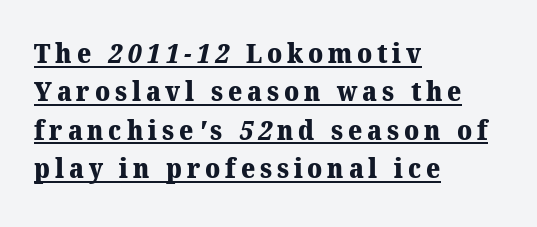
{"bold": "yes", "underline": "yes", "align": "left", "line_spacing": "normal", "line_spacing_ratio": 1.42, "glyph_px": 27}
